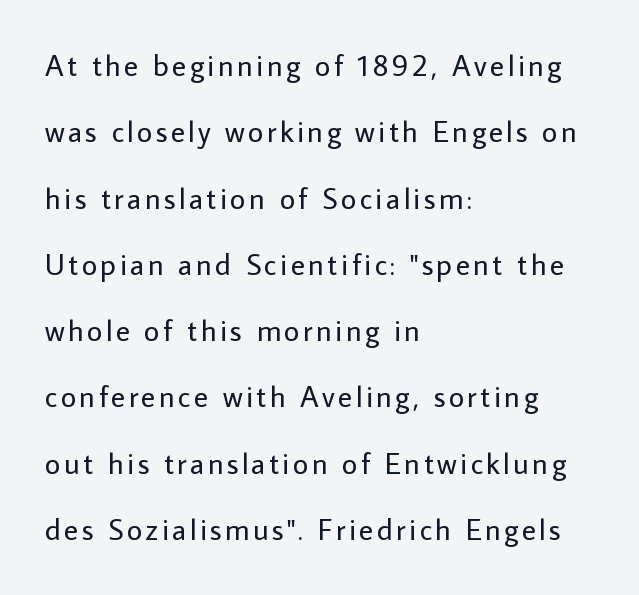
The image shows 30 px regular-weight sans-serif type, upright; set left-aligned, loose line spacing (2.21x), not underlined; low stroke contrast and a medium x-height.
